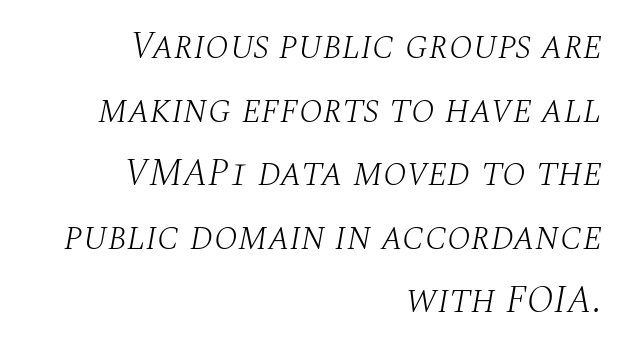
The image shows 39 px light serif type, italic (leaning right); set right-aligned, normal line spacing (1.63x), normal letter spacing, not underlined; medium stroke contrast and a large x-height.
